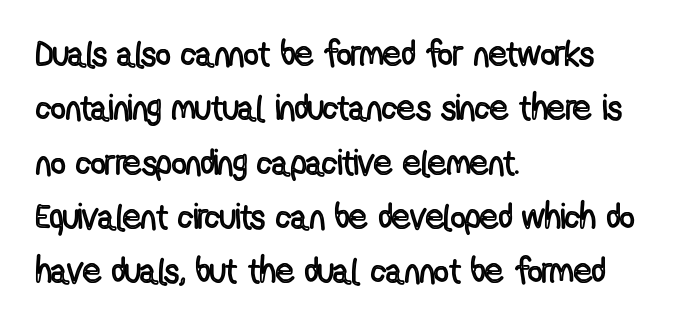
{"italic": "no", "width": "condensed", "x_height": "medium", "monospaced": "no", "underline": "no", "align": "left", "line_spacing": "normal", "line_spacing_ratio": 1.51, "letter_spacing": "normal", "letter_spacing_em": 0.0, "glyph_px": 36}
